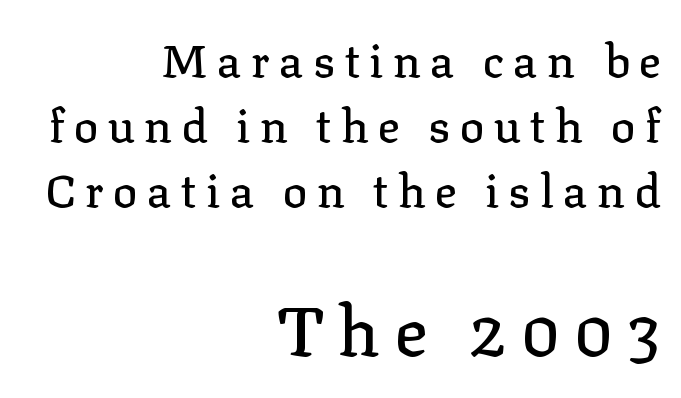
Between one letter and the next there's a generous, obvious gap. Each letter keeps its own natural width here, so spacing adapts to shape. The strip under each line holds only bare page. A typesetter would call this leading conventional body-copy spacing. The lines are quadded right. Examine the stroke ends and you'll spot serifs.
